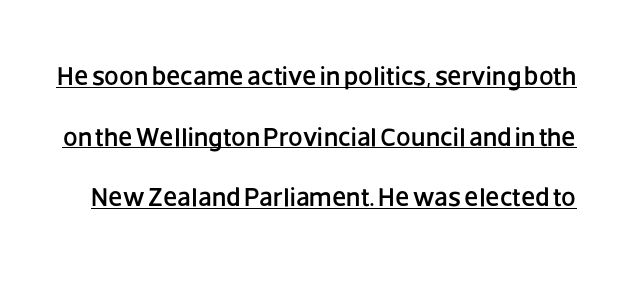
Q: Is the text italic (slanted)? A: No, it is upright.
Q: Is the text underlined? A: Yes.
Q: Is the spacing between letters normal or unusually wide? A: Normal.
Q: Is the spacing between lines tight, normal or loose? A: Loose.
